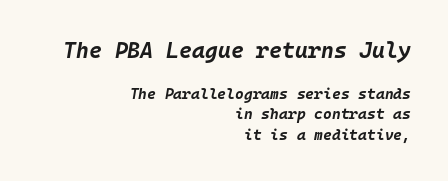
{"italic": "yes", "lean": "right", "slant_degrees": 10, "bold": "yes", "underline": "no", "align": "right", "line_spacing": "normal", "line_spacing_ratio": 1.37, "letter_spacing": "normal", "letter_spacing_em": 0.0, "larger_block": "first", "size_ratio": 1.47, "glyph_px": 22}
